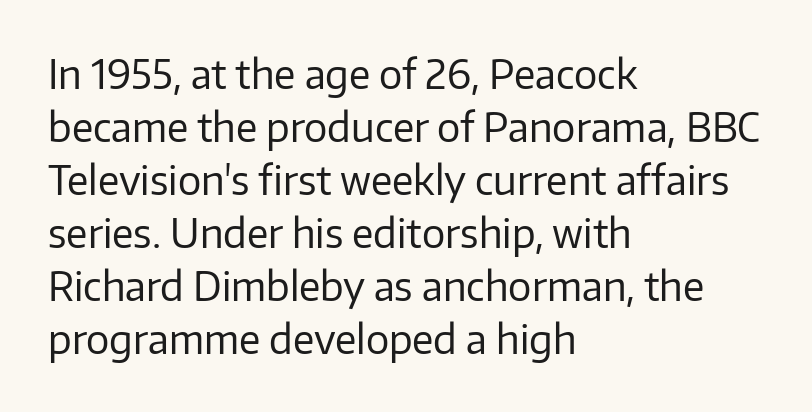
{"serif": "no", "italic": "no", "bold": "no", "weight": "regular", "width": "normal", "stroke_contrast": "low", "x_height": "medium", "monospaced": "no", "underline": "no", "align": "left", "line_spacing": "normal", "line_spacing_ratio": 1.36, "letter_spacing": "normal", "letter_spacing_em": 0.0, "glyph_px": 39}
